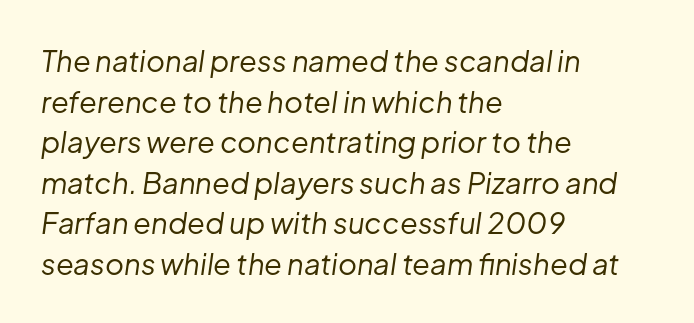
Leftover space on each line is placed entirely after the last word. The space between consecutive lines is moderate. Beneath every word, the page is bare. Is this a fixed-width face? No — the glyphs have proportional, varying widths.
